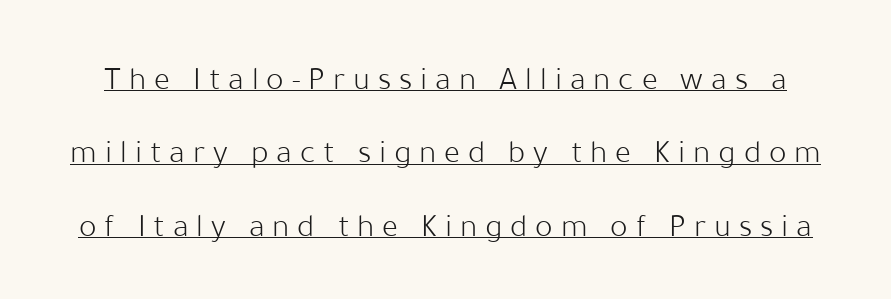
Q: Is the text bold? A: No.
Q: Is the text italic (slanted)? A: No, it is upright.
Q: Is the typeface a serif or a sans-serif typeface? A: Sans-serif.
Q: Is the text underlined? A: Yes.
Q: Is the spacing between letters normal or unusually wide? A: Unusually wide.
Q: Is the spacing between lines tight, normal or loose? A: Loose.
Q: Width (condensed, normal, or wide)? A: Normal.
Q: Stroke contrast? A: Low.
Q: x-height? A: Medium.
Q: Monospaced? A: No.
